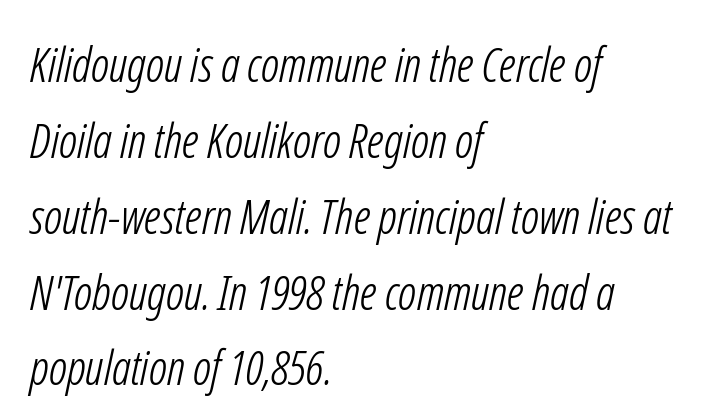
{"serif": "no", "bold": "no", "weight": "light", "width": "condensed", "stroke_contrast": "low", "x_height": "medium", "monospaced": "no", "underline": "no", "align": "left", "line_spacing": "normal", "line_spacing_ratio": 1.58, "letter_spacing": "normal", "letter_spacing_em": 0.0, "glyph_px": 48}
